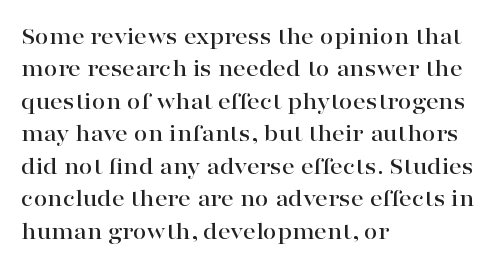
{"italic": "no", "underline": "no", "align": "left", "line_spacing": "normal", "line_spacing_ratio": 1.3, "letter_spacing": "normal", "letter_spacing_em": 0.0, "glyph_px": 25}
